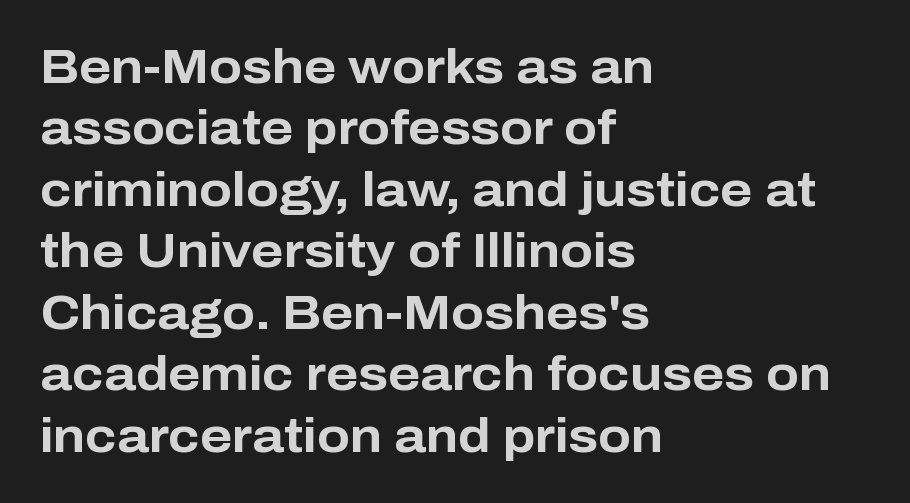
The image shows 48 px bold sans-serif type, upright; set left-aligned, normal line spacing (1.28x), normal letter spacing, not underlined; low stroke contrast and a medium x-height.
